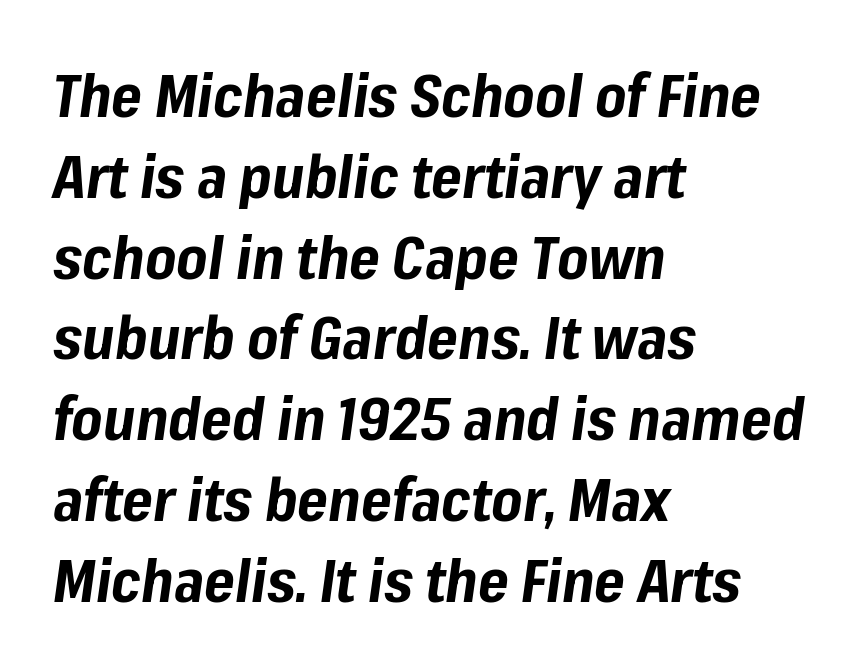
Q: Is the text bold? A: Yes.
Q: Is the text italic (slanted)? A: Yes, it leans right by about 8 degrees.
Q: Is the text underlined? A: No.
Q: How is the paragraph aligned? A: Left-aligned.
Q: Is the spacing between letters normal or unusually wide? A: Normal.
Q: Is the spacing between lines tight, normal or loose? A: Normal.
Q: Width (condensed, normal, or wide)? A: Normal.
Q: Stroke contrast? A: Low.
Q: x-height? A: Medium.
Q: Monospaced? A: No.
